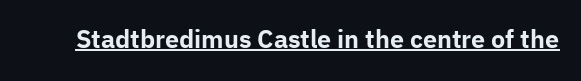
The image shows 24 px bold type, upright; set normal letter spacing, underlined.
